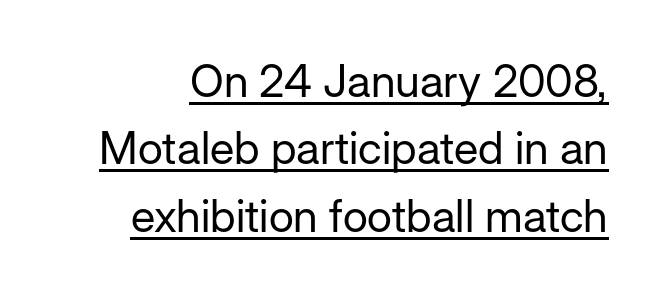
The sample's only ornament is a line tracing under the words. Standard letterfit; no display-style spreading of the glyphs. Regular leading. Looks like regular typesetting: each glyph gets only the width it needs.
